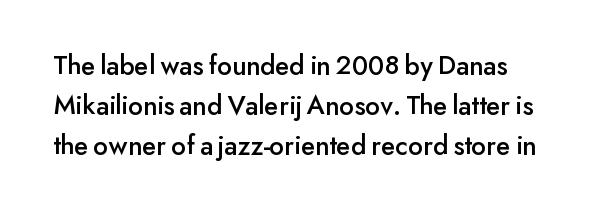
Q: Is the text italic (slanted)? A: No, it is upright.
Q: Is the typeface a serif or a sans-serif typeface? A: Sans-serif.
Q: Is the text underlined? A: No.
Q: Is the spacing between letters normal or unusually wide? A: Normal.
Q: Is the spacing between lines tight, normal or loose? A: Normal.
Q: Width (condensed, normal, or wide)? A: Normal.
Q: Stroke contrast? A: Low.
Q: x-height? A: Small.
Q: Monospaced? A: No.
